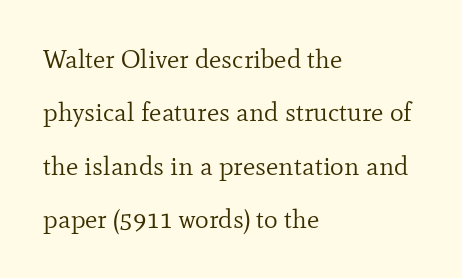
The image shows 26 px text type, upright; set left-aligned, loose line spacing (2.05x), normal letter spacing, not underlined.
